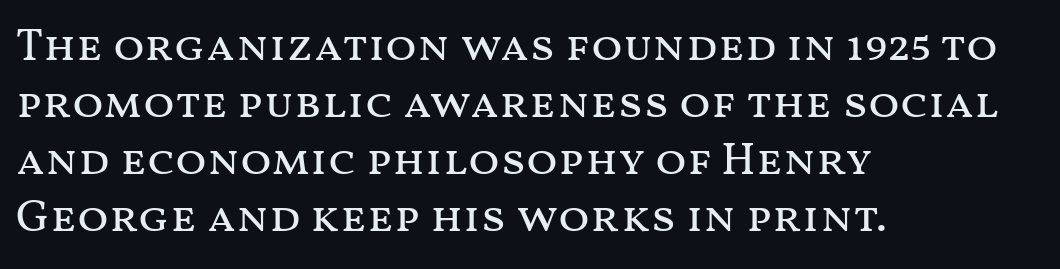
Q: Is the text bold? A: No.
Q: Is the text italic (slanted)? A: No, it is upright.
Q: Is the text underlined? A: No.
Q: How is the paragraph aligned? A: Left-aligned.
Q: Is the spacing between letters normal or unusually wide? A: Normal.
Q: Width (condensed, normal, or wide)? A: Wide.
Q: Stroke contrast? A: Medium.
Q: x-height? A: Medium.
Q: Monospaced? A: No.
